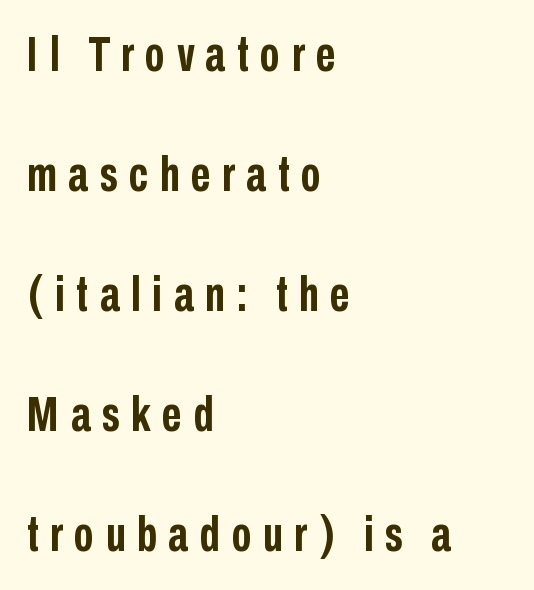
The image shows 49 px semibold, condensed sans-serif type, upright; set left-aligned, loose line spacing (2.45x), unusually wide letter spacing (+0.23 em), not underlined; low stroke contrast and a medium x-height.
